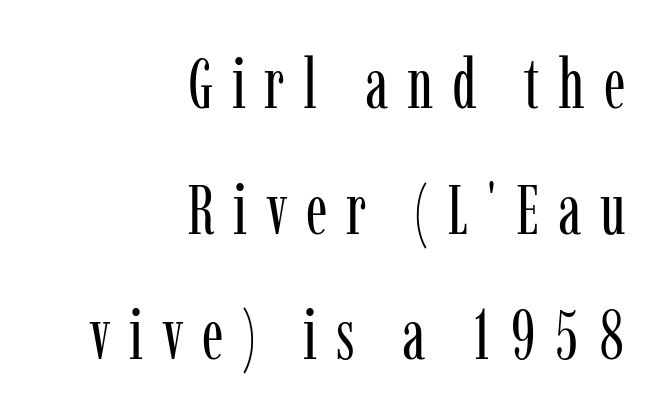
{"serif": "yes", "italic": "no", "bold": "no", "weight": "regular", "width": "condensed", "stroke_contrast": "low", "x_height": "medium", "monospaced": "no", "underline": "no", "align": "right", "line_spacing_ratio": 1.82, "letter_spacing": "wide", "letter_spacing_em": 0.27, "glyph_px": 69}
